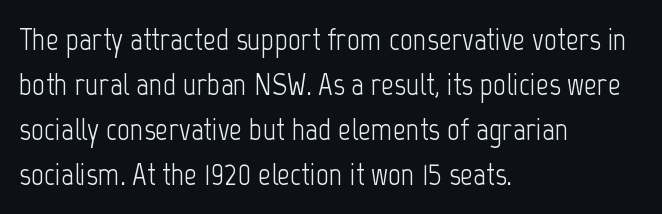
Q: Is the text bold? A: No.
Q: Is the text italic (slanted)? A: No, it is upright.
Q: Is the typeface a serif or a sans-serif typeface? A: Sans-serif.
Q: Is the text underlined? A: No.
Q: How is the paragraph aligned? A: Left-aligned.
Q: Is the spacing between letters normal or unusually wide? A: Normal.
Q: Is the spacing between lines tight, normal or loose? A: Normal.
Q: Width (condensed, normal, or wide)? A: Condensed.
Q: Stroke contrast? A: Low.
Q: x-height? A: Medium.
Q: Monospaced? A: No.
